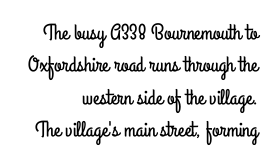
Visually the block forms a straight wall on the right and a jagged coastline on the left. How would I describe the line gaps? Plain and ordinary. Is the letter spacing exaggerated? No — it looks like the ordinary default. Designer's note — italics off, roman on. Lines of text with bare space underneath.
